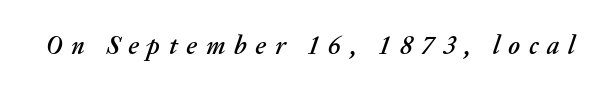
Q: Is the text italic (slanted)? A: Yes, it leans right by about 20 degrees.
Q: Is the text underlined? A: No.
Q: Is the spacing between letters normal or unusually wide? A: Unusually wide.
